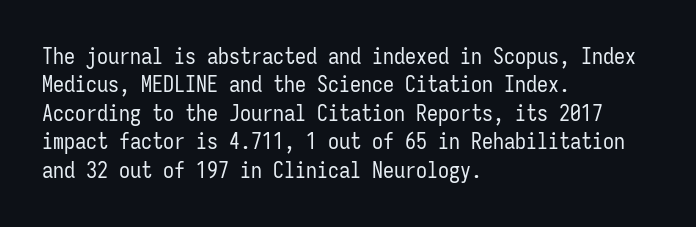
Q: Is the text bold? A: No.
Q: Is the text italic (slanted)? A: No, it is upright.
Q: Is the text underlined? A: No.
Q: How is the paragraph aligned? A: Left-aligned.
Q: Is the spacing between letters normal or unusually wide? A: Normal.
Q: Is the spacing between lines tight, normal or loose? A: Normal.
